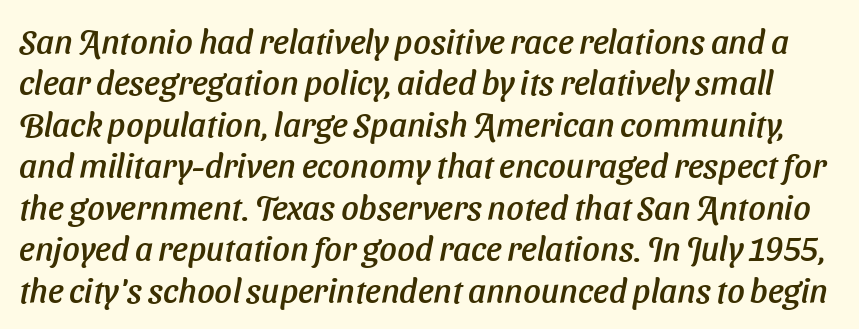
The image shows 34 px text type, italic (leaning right); set line spacing 1.22x, normal letter spacing, not underlined; low stroke contrast and a medium x-height.
